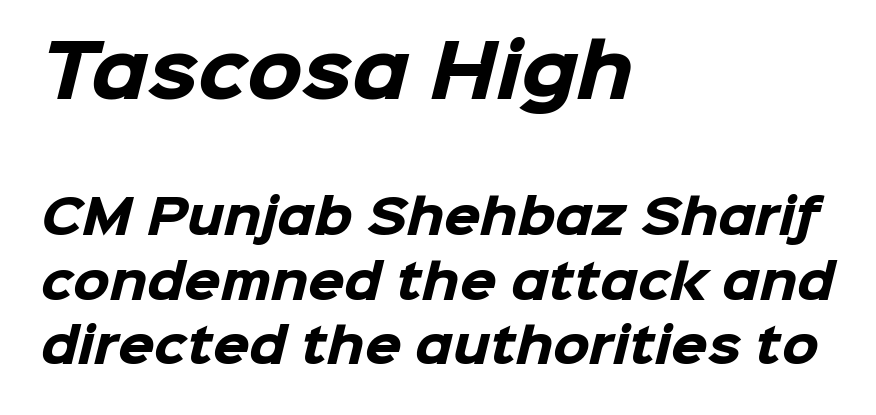
Q: Is the text bold? A: Yes.
Q: Is the typeface a serif or a sans-serif typeface? A: Sans-serif.
Q: Is the text underlined? A: No.
Q: How is the paragraph aligned? A: Left-aligned.
Q: Is the spacing between letters normal or unusually wide? A: Normal.
Q: Is the spacing between lines tight, normal or loose? A: Normal.
Q: Which block of text is set in a larger size, the first (top) or the second (bottom)? A: The first (top) one.
Q: Width (condensed, normal, or wide)? A: Normal.
Q: Stroke contrast? A: Low.
Q: x-height? A: Medium.
Q: Monospaced? A: No.
